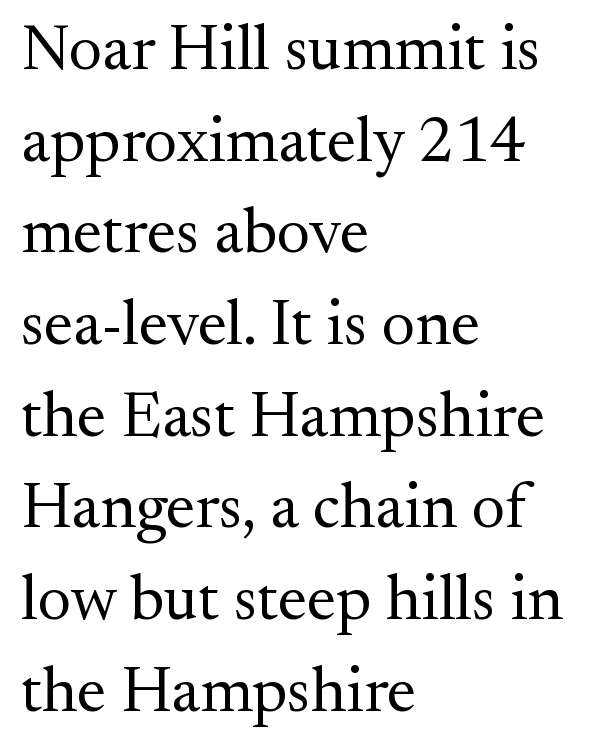
The image shows 65 px regular-weight serif type, upright; set left-aligned, normal line spacing (1.41x), normal letter spacing, not underlined; medium stroke contrast and a small x-height.
